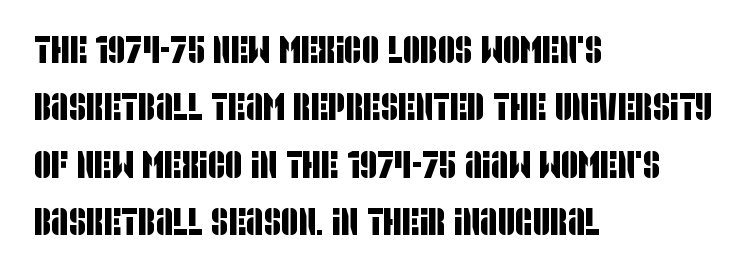
The image shows 38 px condensed sans-serif type; set left-aligned, normal line spacing (1.51x), normal letter spacing, not underlined; low stroke contrast and a large x-height.
